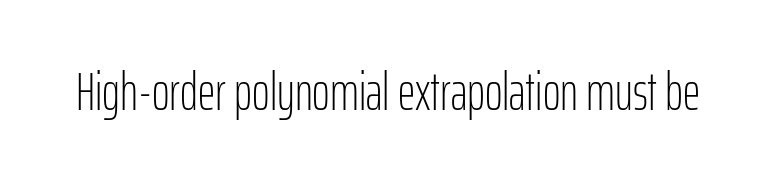
These lines are rendered in a variable-pitch font. Font category for this specimen: sans-serif. The lettering holds an erect, upright posture throughout. The zone under the glyphs is completely vacant. Letter spacing: default. Is this a heavy cut? Hardly; it is regular or lighter.
